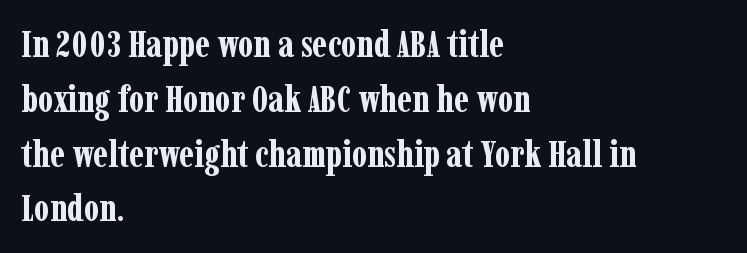
The image shows 37 px bold, condensed serif type, upright; set left-aligned, normal line spacing (1.48x), normal letter spacing, not underlined; low stroke contrast and a medium x-height.
